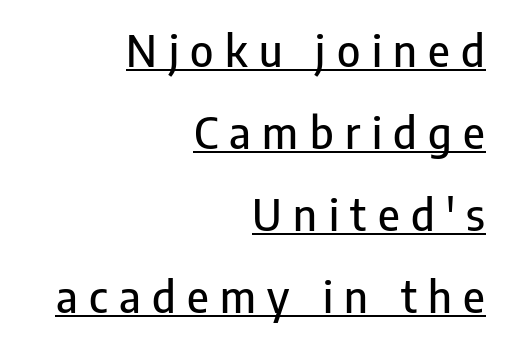
Q: Is the text italic (slanted)? A: No, it is upright.
Q: Is the typeface a serif or a sans-serif typeface? A: Sans-serif.
Q: Is the text underlined? A: Yes.
Q: How is the paragraph aligned? A: Right-aligned.
Q: Is the spacing between letters normal or unusually wide? A: Unusually wide.
Q: Width (condensed, normal, or wide)? A: Condensed.
Q: Stroke contrast? A: Low.
Q: x-height? A: Medium.
Q: Monospaced? A: No.
